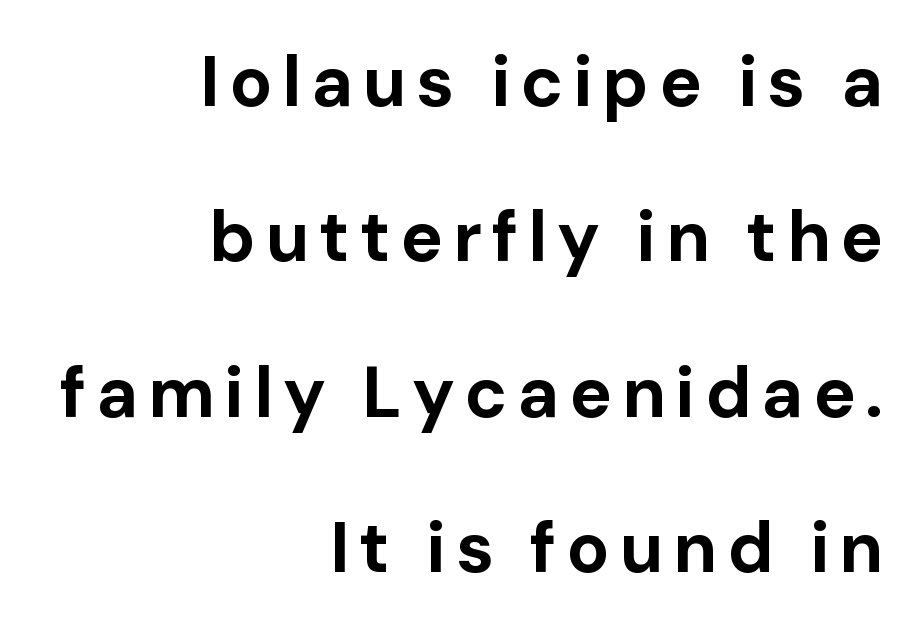
{"serif": "no", "italic": "no", "bold": "yes", "weight": "bold", "width": "normal", "stroke_contrast": "low", "x_height": "medium", "monospaced": "no", "underline": "no", "align": "right", "line_spacing": "loose", "line_spacing_ratio": 2.19, "glyph_px": 71}
